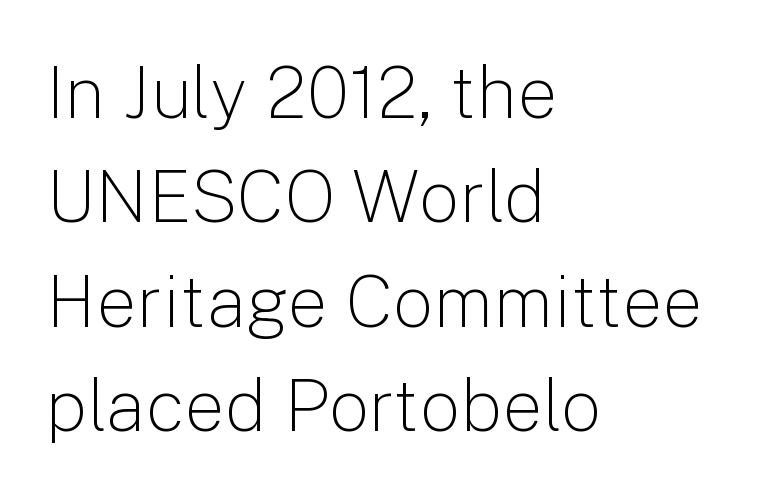
Q: Is the text bold? A: No.
Q: Is the text italic (slanted)? A: No, it is upright.
Q: Is the typeface a serif or a sans-serif typeface? A: Sans-serif.
Q: Is the text underlined? A: No.
Q: How is the paragraph aligned? A: Left-aligned.
Q: Is the spacing between letters normal or unusually wide? A: Normal.
Q: Is the spacing between lines tight, normal or loose? A: Normal.
Q: Width (condensed, normal, or wide)? A: Normal.
Q: Stroke contrast? A: Low.
Q: x-height? A: Medium.
Q: Monospaced? A: No.
